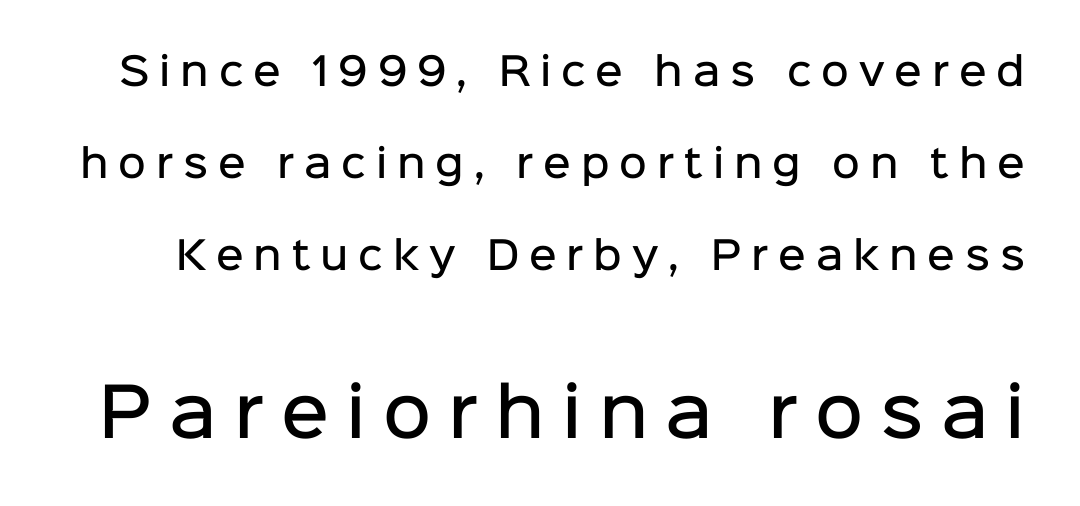
{"serif": "no", "italic": "no", "bold": "semi", "weight": "semibold", "width": "normal", "stroke_contrast": "low", "x_height": "medium", "monospaced": "no", "underline": "no", "line_spacing": "loose", "line_spacing_ratio": 2.42, "letter_spacing": "wide", "letter_spacing_em": 0.26, "larger_block": "second", "size_ratio": 1.74, "glyph_px": 66}
